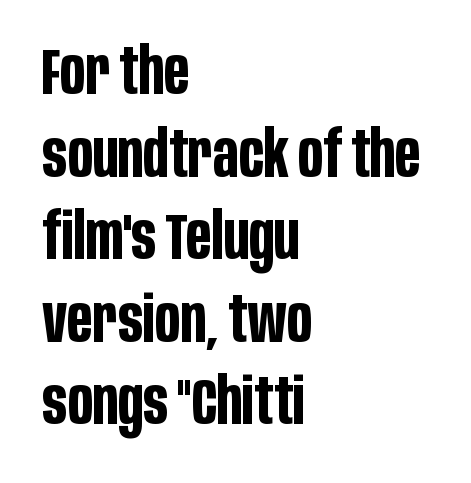
In terms of weight, the rendering is a true, heavy bold. Evenly set lines give the paragraph a standard silhouette. Note the varied advance widths — an 'i' is clearly narrower than an 'm'. A clean baseline with only descenders dipping below it. Italic: no, the glyphs are upright roman.
